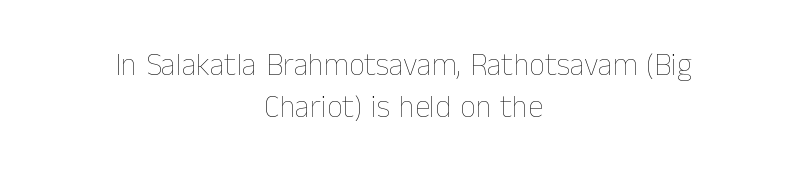
{"italic": "no", "bold": "no", "weight": "thin", "width": "normal", "stroke_contrast": "low", "x_height": "medium", "monospaced": "no", "underline": "no", "align": "center", "line_spacing": "normal", "line_spacing_ratio": 1.34, "letter_spacing": "normal", "letter_spacing_em": 0.0, "glyph_px": 31}
